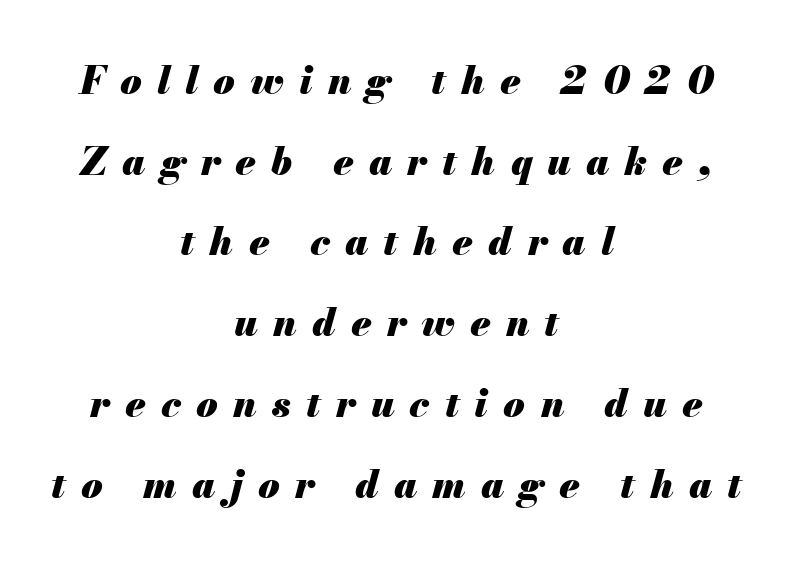
{"italic": "yes", "lean": "right", "slant_degrees": 13, "bold": "yes", "weight": "heavy", "width": "normal", "stroke_contrast": "medium", "x_height": "small", "monospaced": "no", "underline": "no", "align": "center", "line_spacing": "loose", "line_spacing_ratio": 2.07, "letter_spacing": "wide", "letter_spacing_em": 0.39, "glyph_px": 39}
